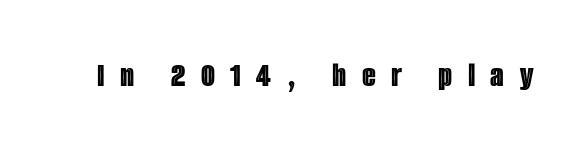
Each word looks stretched out because of the extra space between its letters. The letters stand upright; this is a roman face. The passage shown is not underscored anywhere. Do the characters align in a grid? No, the font is proportional.
